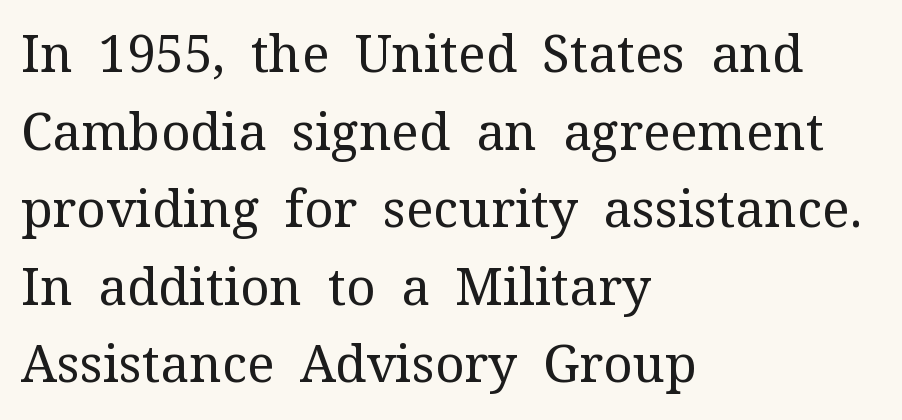
The image shows 51 px regular-weight serif type, upright; set left-aligned, normal line spacing (1.52x), normal letter spacing, not underlined; medium stroke contrast and a medium x-height.
